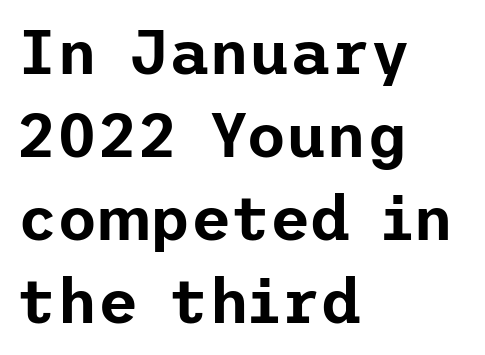
Anything drawn beneath the words? Only blank space. The type family on display is of the sans-serif kind. When letters stand straight like this, we call the style roman or upright. Where is the straight margin? On the left.
